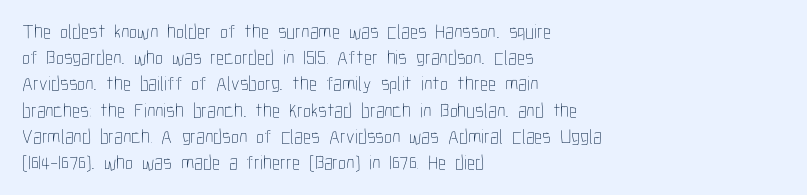
No chunkiness to these letters — they're not bold. Alignment: flush left. Do the letters lean? They stand straight. Horizontal bands of white between lines are of average thickness. Has an underline been added? It has not. Is the letter spacing exaggerated? No — it looks like the ordinary default.
